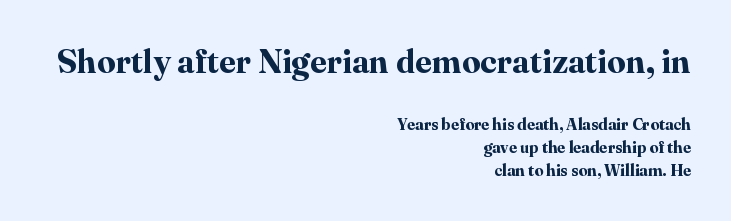
The type family on display is of the serif kind. The ragged edge is on the left, which tells us the setting is flush right. The sample has been set heavy, in full bold. Posture: straight, roman, zero tilt. Block one is the big one; block two sits smaller underneath.
